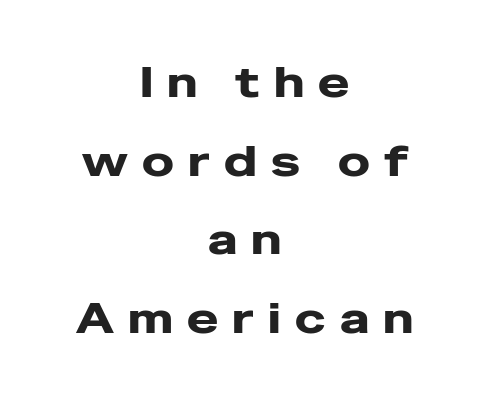
The image shows 42 px wide sans-serif type, upright; set centered, line spacing 1.87x, unusually wide letter spacing (+0.34 em), not underlined; low stroke contrast and a medium x-height.
